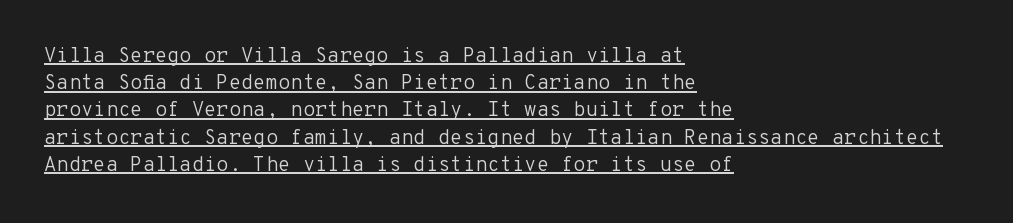
The image shows 20 px text type, upright; set left-aligned, normal line spacing (1.36x), normal letter spacing, underlined.
